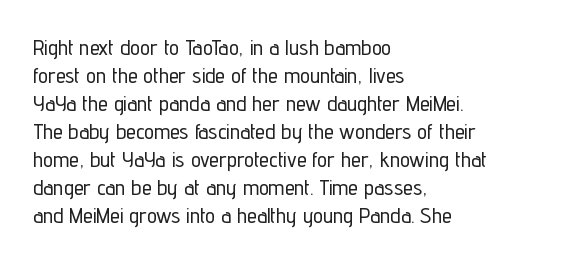
{"italic": "no", "underline": "no", "align": "left", "line_spacing": "normal", "line_spacing_ratio": 1.27, "letter_spacing": "normal", "letter_spacing_em": 0.0, "glyph_px": 22}
